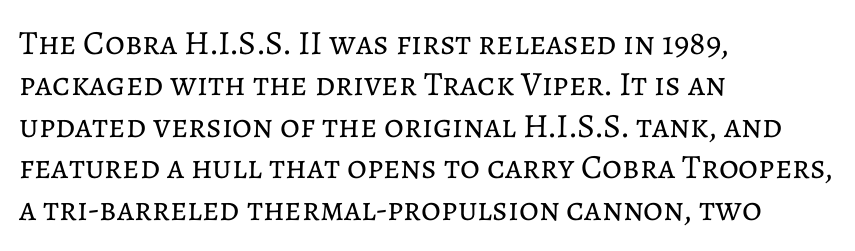
{"italic": "no", "bold": "no", "weight": "regular", "width": "normal", "stroke_contrast": "low", "x_height": "medium", "monospaced": "no", "underline": "no", "align": "left", "line_spacing_ratio": 1.22, "letter_spacing": "normal", "letter_spacing_em": 0.0, "glyph_px": 34}
